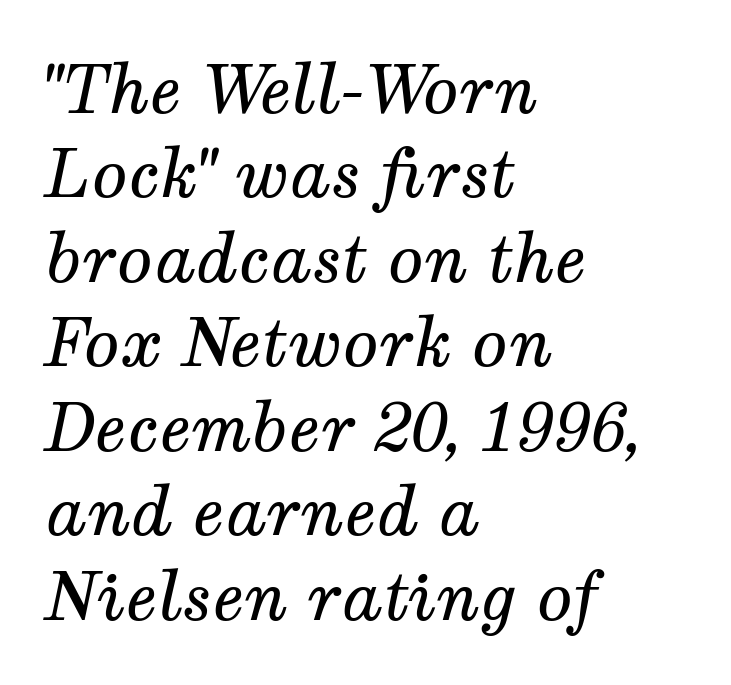
Q: Is the text bold? A: No.
Q: Is the text italic (slanted)? A: Yes, it leans right by about 12 degrees.
Q: Is the typeface a serif or a sans-serif typeface? A: Serif.
Q: Is the text underlined? A: No.
Q: How is the paragraph aligned? A: Left-aligned.
Q: Is the spacing between letters normal or unusually wide? A: Normal.
Q: Is the spacing between lines tight, normal or loose? A: Normal.
Q: Width (condensed, normal, or wide)? A: Normal.
Q: Stroke contrast? A: Medium.
Q: x-height? A: Medium.
Q: Monospaced? A: No.
